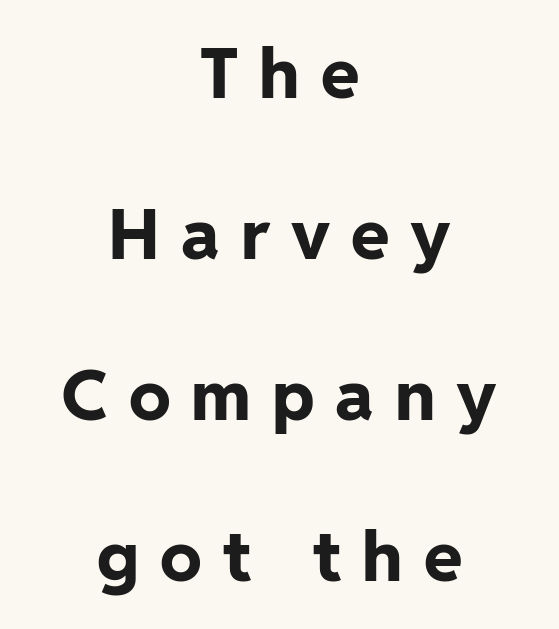
I'd describe the lettering as bold — thick and assertive. Stroke terminals: plain, sans-serif. Teacher's note: observe the equal gaps on both sides — that is centered alignment. The letters advance in unequal steps, a hallmark of proportional type. The block of text is sparse from top to bottom, with ample space between rows.
